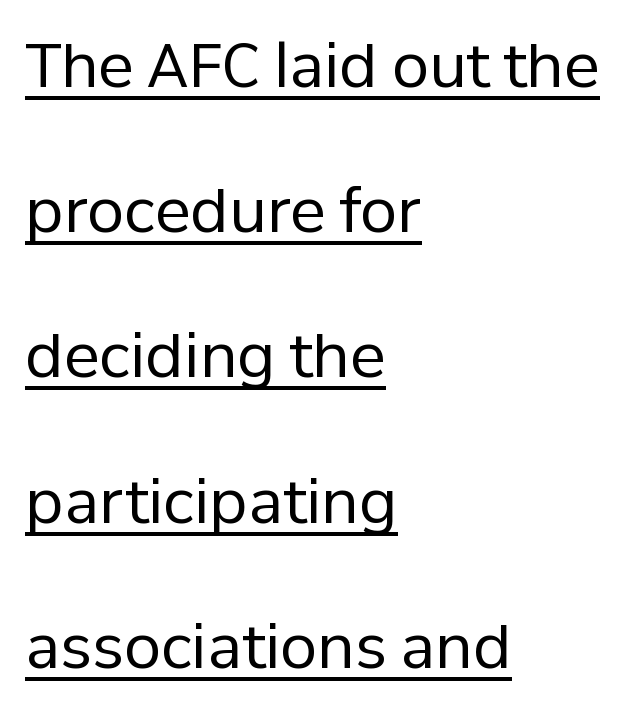
{"serif": "no", "italic": "no", "bold": "no", "weight": "regular", "width": "normal", "stroke_contrast": "low", "x_height": "medium", "monospaced": "no", "underline": "yes", "align": "left", "line_spacing": "loose", "line_spacing_ratio": 2.42, "letter_spacing": "normal", "letter_spacing_em": 0.0, "glyph_px": 60}
